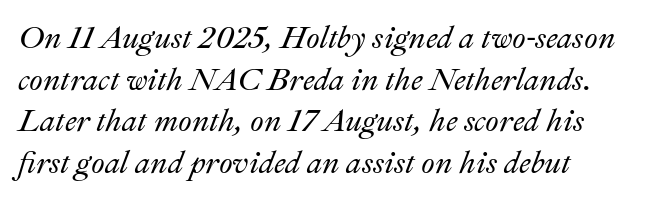
The passage shown is typed in a proportional face where columns would drift. The text carries the slant typical of an italic or oblique font. Descender tails drop into unmarked territory. Letter spacing: default. Is there much room between lines? A standard amount, neither cramped nor airy.
